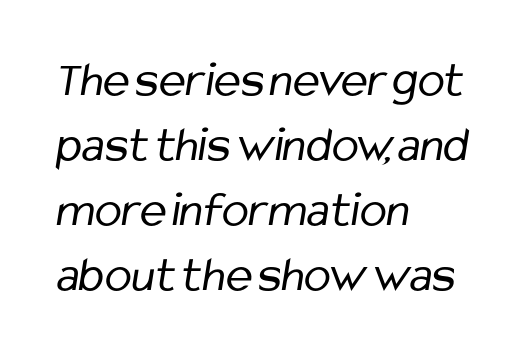
The image shows 50 px regular-weight, condensed sans-serif type; set left-aligned, normal line spacing (1.3x), normal letter spacing, not underlined; low stroke contrast and a medium x-height.
